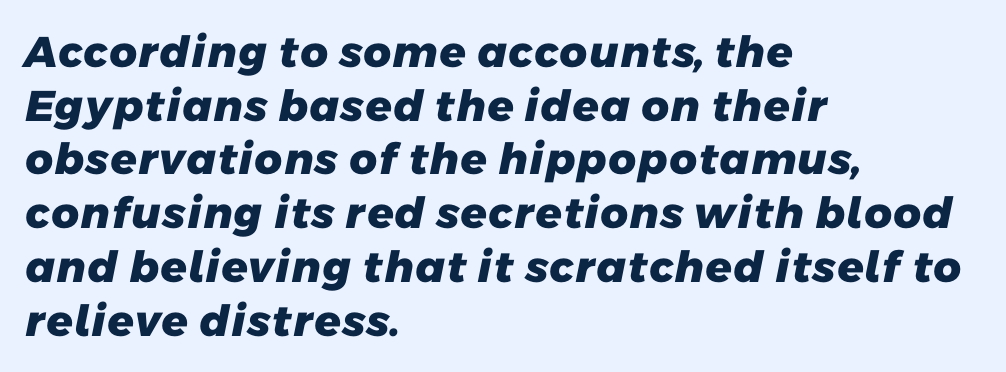
This rendering employs a face without finishing strokes, i.e., a sans-serif. Check under the words: just untouched page. How would I describe the line gaps? Plain and ordinary. Is this a fixed-width face? No — the glyphs have proportional, varying widths. Look at the tracking — it's just the regular setting, nothing added.
